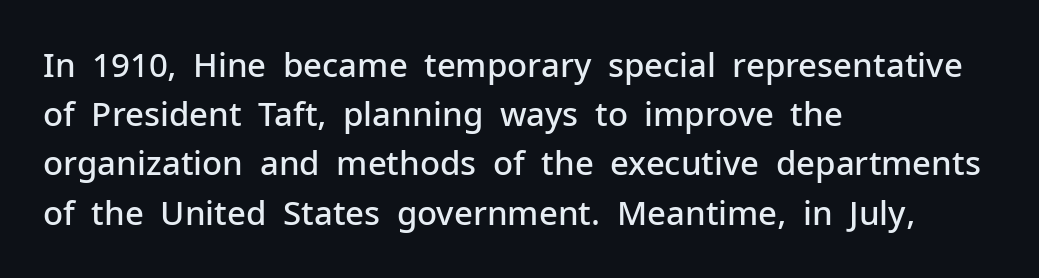
The image shows 33 px semibold sans-serif type, upright; set left-aligned, normal line spacing (1.49x), normal letter spacing, not underlined; low stroke contrast and a medium x-height.
